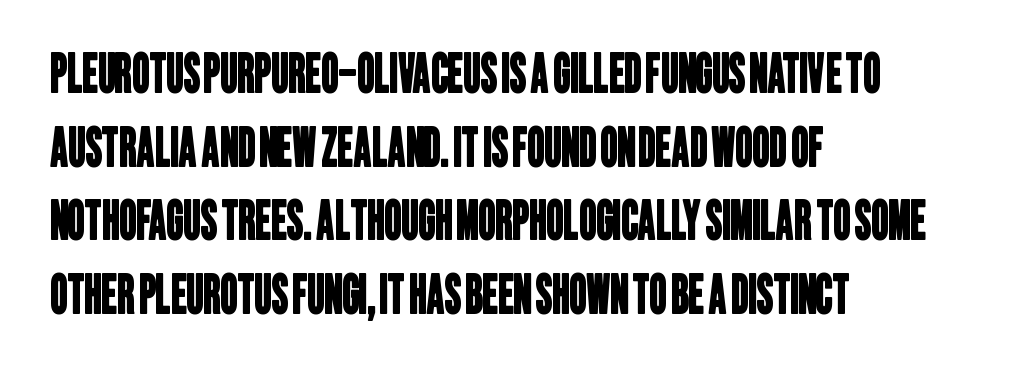
The image shows 53 px condensed sans-serif type; set left-aligned, normal line spacing (1.39x), normal letter spacing, not underlined; low stroke contrast and a large x-height.
